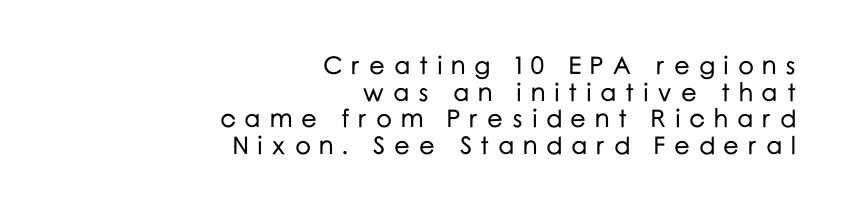
The image shows 25 px text type, upright; set right-aligned, tight line spacing (1.07x), unusually wide letter spacing (+0.34 em), not underlined.
